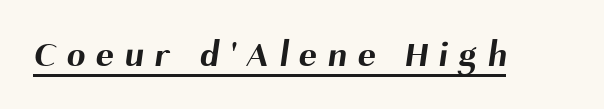
Q: Is the text bold? A: Yes.
Q: Is the typeface a serif or a sans-serif typeface? A: Sans-serif.
Q: Is the text underlined? A: Yes.
Q: Is the spacing between letters normal or unusually wide? A: Unusually wide.
Q: Width (condensed, normal, or wide)? A: Normal.
Q: Stroke contrast? A: Medium.
Q: x-height? A: Medium.
Q: Monospaced? A: No.
